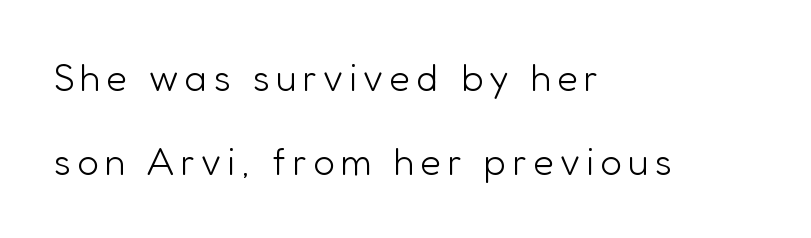
Q: Is the text bold? A: No.
Q: Is the text italic (slanted)? A: No, it is upright.
Q: Is the typeface a serif or a sans-serif typeface? A: Sans-serif.
Q: Is the text underlined? A: No.
Q: How is the paragraph aligned? A: Left-aligned.
Q: Is the spacing between lines tight, normal or loose? A: Loose.
Q: Width (condensed, normal, or wide)? A: Normal.
Q: Stroke contrast? A: Low.
Q: x-height? A: Medium.
Q: Monospaced? A: No.
